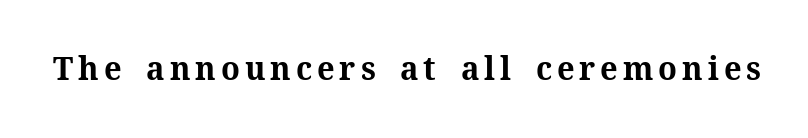
{"serif": "yes", "italic": "no", "bold": "yes", "weight": "bold", "width": "normal", "stroke_contrast": "medium", "x_height": "medium", "monospaced": "no", "underline": "no", "glyph_px": 33}
